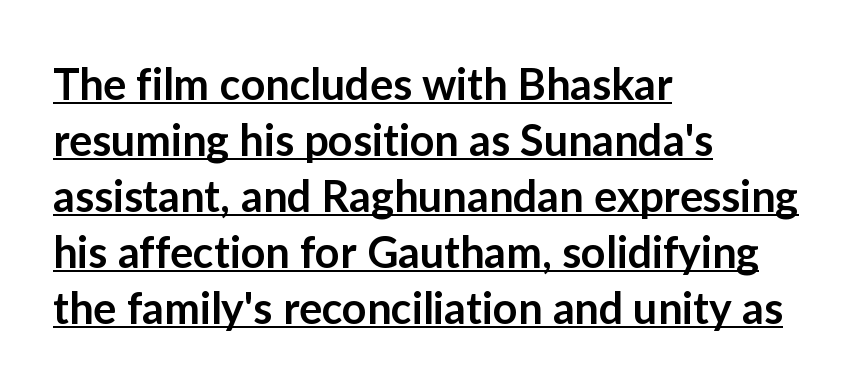
The image shows 43 px semibold sans-serif type, upright; set left-aligned, normal line spacing (1.3x), normal letter spacing, underlined; low stroke contrast and a medium x-height.
